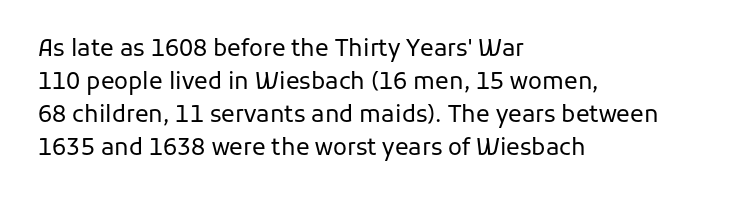
The image shows 23 px text type, upright; set left-aligned, normal line spacing (1.44x), normal letter spacing, not underlined.
